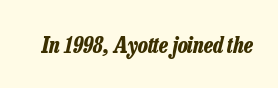
Characters follow at the spacing the type designer built in. The space beneath each line is pristine and unruled. These lines carry a lot of weight — the face is fully bold. This is oblique type, the kind used for emphasis or titles.
